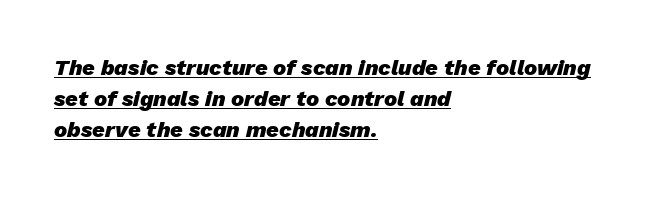
{"italic": "yes", "lean": "right", "slant_degrees": 13, "bold": "yes", "underline": "yes", "align": "left", "line_spacing": "normal", "line_spacing_ratio": 1.4, "letter_spacing": "normal", "letter_spacing_em": 0.0, "glyph_px": 22}
